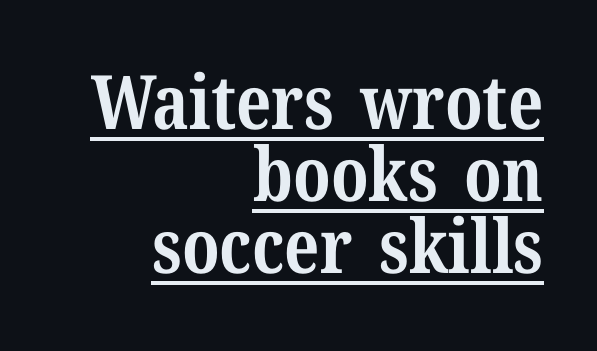
Q: Is the text bold? A: Yes.
Q: Is the text italic (slanted)? A: No, it is upright.
Q: Is the typeface a serif or a sans-serif typeface? A: Serif.
Q: Is the text underlined? A: Yes.
Q: How is the paragraph aligned? A: Right-aligned.
Q: Is the spacing between letters normal or unusually wide? A: Normal.
Q: Is the spacing between lines tight, normal or loose? A: Tight.
Q: Width (condensed, normal, or wide)? A: Normal.
Q: Stroke contrast? A: Medium.
Q: x-height? A: Medium.
Q: Monospaced? A: No.
